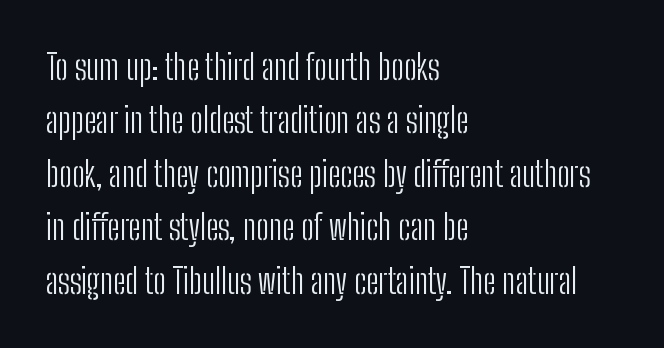
{"serif": "no", "italic": "no", "bold": "no", "weight": "light", "width": "condensed", "stroke_contrast": "low", "x_height": "medium", "monospaced": "no", "underline": "no", "align": "left", "line_spacing": "normal", "line_spacing_ratio": 1.57, "letter_spacing": "normal", "letter_spacing_em": 0.0, "glyph_px": 34}
